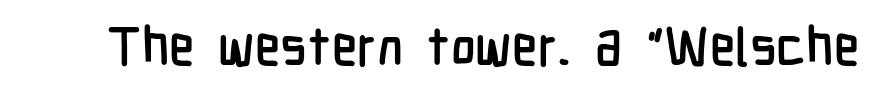
The image shows 53 px condensed sans-serif type, upright; set normal letter spacing, not underlined; low stroke contrast and a medium x-height.
